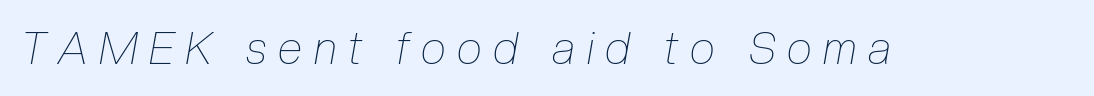
Students, note that the glyphs here are deliberately spaced far apart. Do the characters align in a grid? No, the font is proportional. A typesetter would mark this as italic. Check the space under the baseline: it is left empty.
